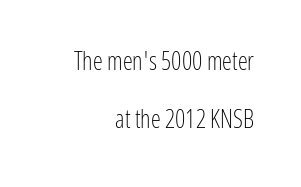
These lines keep a tight, regular rhythm from letter to letter. This block would shrink considerably if given ordinary leading; it's expanded now. The strokes carry an ordinary text weight at most. Plain, unruled lines of type. Casual observation: everything's shoved over to the right.
